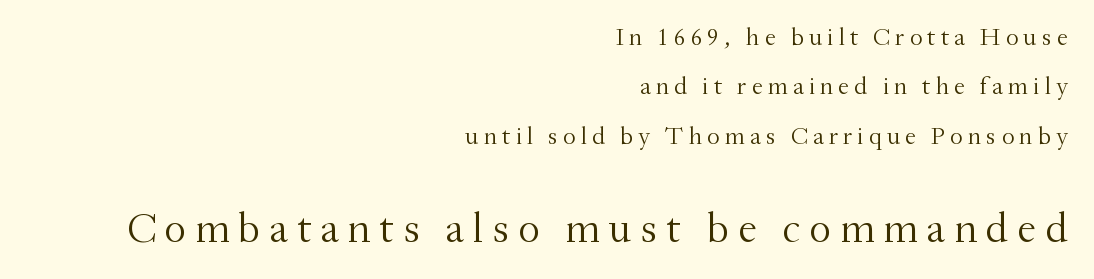
The image shows 43 px light serif type, upright; set right-aligned, loose line spacing (1.98x), unusually wide letter spacing (+0.2 em), not underlined; the second (bottom) block is 1.72x larger; medium stroke contrast and a small x-height.
